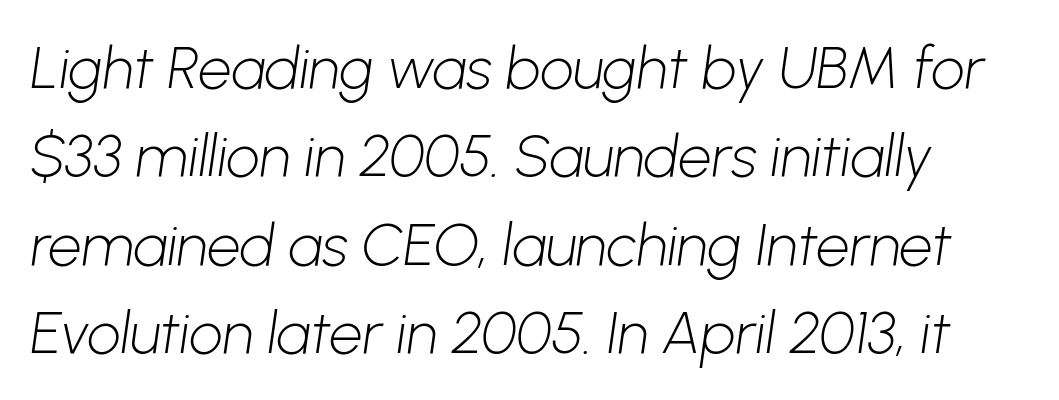
The image shows 59 px light sans-serif type; set normal line spacing (1.5x), normal letter spacing, not underlined; low stroke contrast and a medium x-height.
